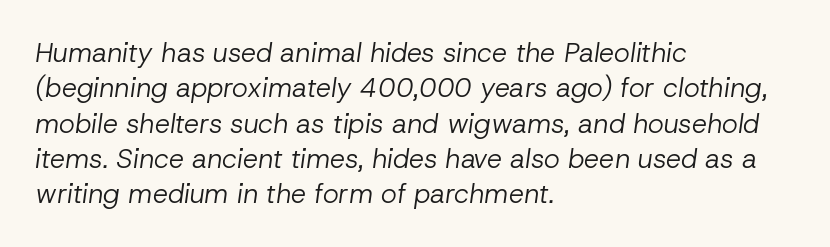
In terms of letterspacing, this is plain default setting. Stems here are at most as thick as an everyday book face. Visually the block forms a straight wall on the left and a jagged coastline on the right. Characters are canted at an angle relative to the baseline's perpendicular. Evenly set lines give the paragraph a standard silhouette.
